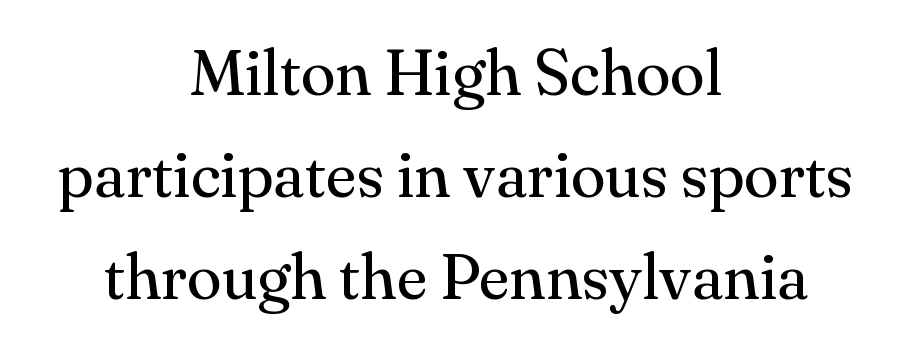
Q: Is the text bold? A: No.
Q: Is the text italic (slanted)? A: No, it is upright.
Q: Is the typeface a serif or a sans-serif typeface? A: Serif.
Q: Is the text underlined? A: No.
Q: How is the paragraph aligned? A: Centered.
Q: Is the spacing between letters normal or unusually wide? A: Normal.
Q: Is the spacing between lines tight, normal or loose? A: Normal.
Q: Width (condensed, normal, or wide)? A: Normal.
Q: Stroke contrast? A: Medium.
Q: x-height? A: Small.
Q: Monospaced? A: No.
